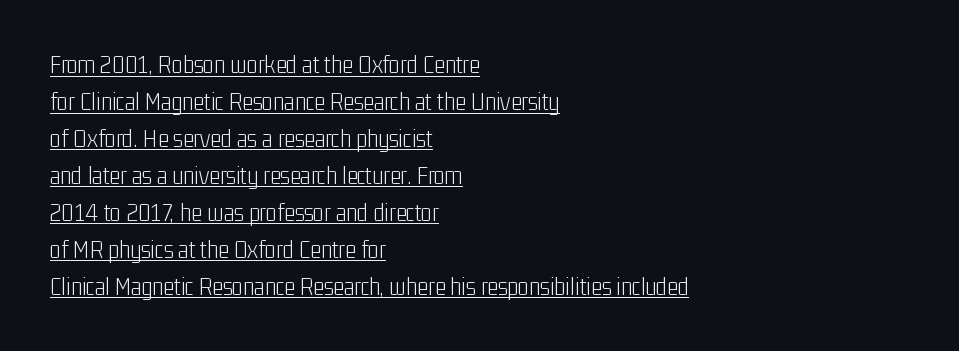
These lines were composed using upright roman letters. Check the space under the baseline: a stroke is drawn there. The line texture is even and compact thanks to regular tracking. In terms of leading, this rendering sits right in the middle. A classic flush-left, rag-right setting is used for this passage. These glyphs show unthickened strokes, regular width or finer.
